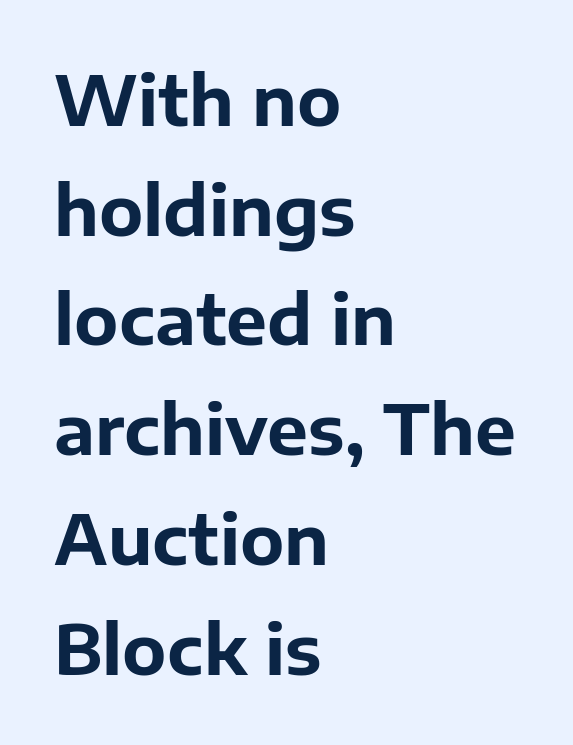
Q: Is the text bold? A: Yes.
Q: Is the text italic (slanted)? A: No, it is upright.
Q: Is the typeface a serif or a sans-serif typeface? A: Sans-serif.
Q: Is the text underlined? A: No.
Q: How is the paragraph aligned? A: Left-aligned.
Q: Is the spacing between letters normal or unusually wide? A: Normal.
Q: Is the spacing between lines tight, normal or loose? A: Normal.
Q: Width (condensed, normal, or wide)? A: Normal.
Q: Stroke contrast? A: Low.
Q: x-height? A: Medium.
Q: Monospaced? A: No.
